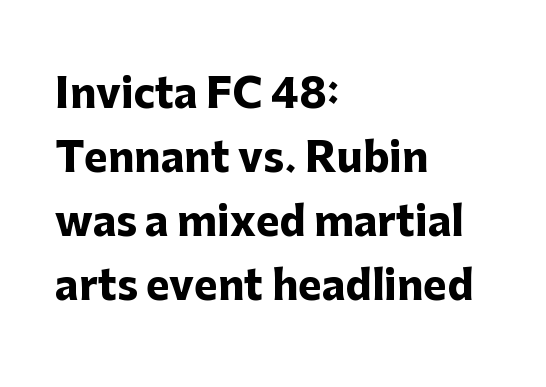
Each letter's strokes conclude bluntly, with no projecting serifs. The lines sit at an ordinary, default distance from one another. The sample has been set heavy, in full bold. The string is rendered with underlining switched off. Is there any slant? The stems are plumb. The type is set solid horizontally, with unmodified tracking.
